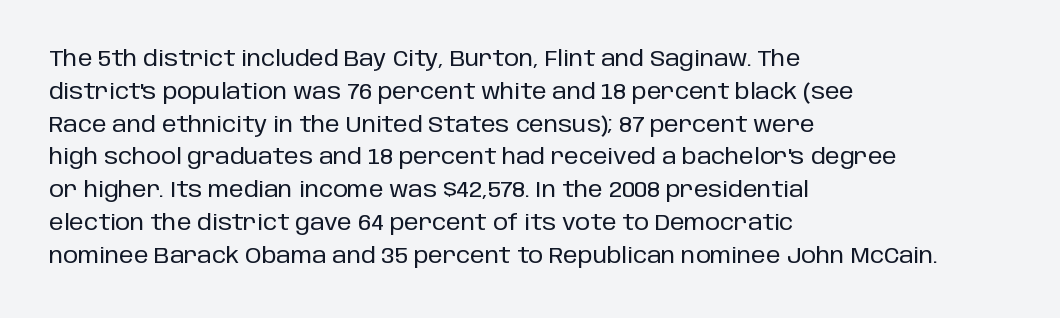
Whoever set this chose a conventional vertical rhythm. Quick note: not italic, upright. Only glyphs here, with clear space below each row. The horizontal fit of the characters is conventional and even. Notice how the passage keeps a crisp vertical edge on the left only.
